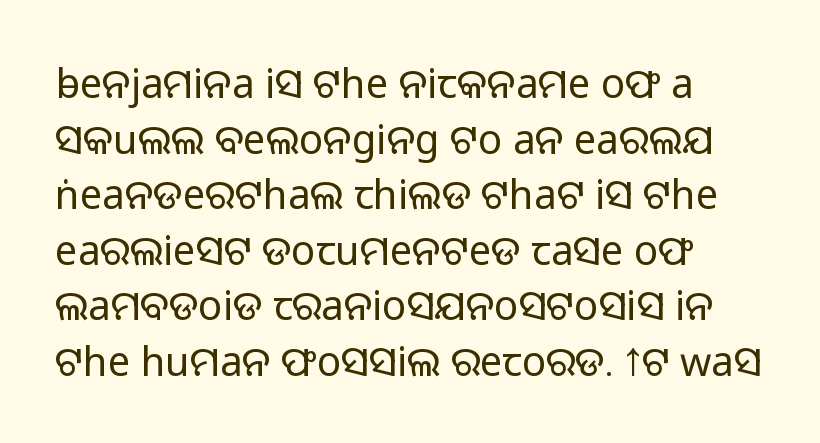
Posture: upright roman. Each stroke keeps to a modest, everyday thickness or less. The setting favours the left margin, as ordinary paragraphs usually do. Is this a sans? Yes — the strokes have no serifs. How are the letters spaced? Ordinarily, with no added tracking. Each new line begins a customary step beneath the previous one.
